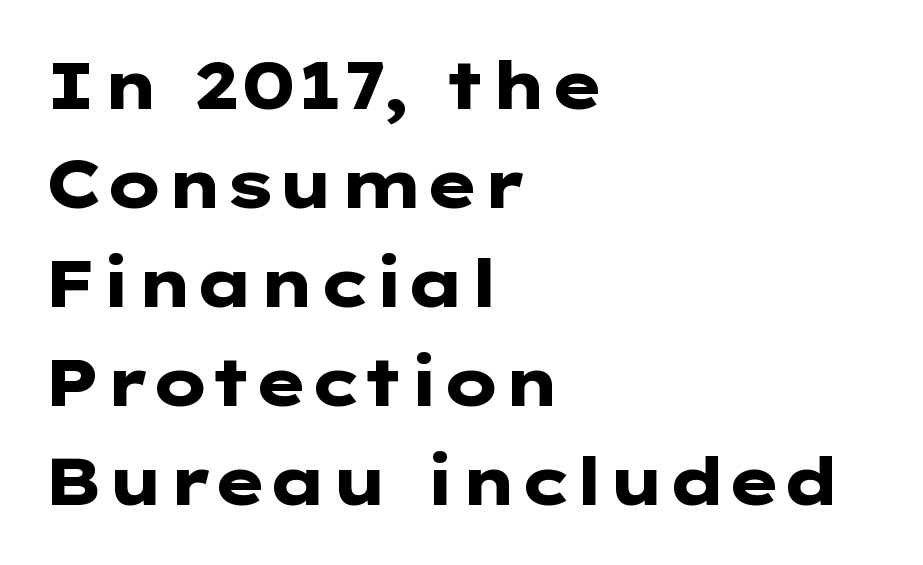
Q: Is the text bold? A: Yes.
Q: Is the text italic (slanted)? A: No, it is upright.
Q: Is the typeface a serif or a sans-serif typeface? A: Sans-serif.
Q: Is the text underlined? A: No.
Q: How is the paragraph aligned? A: Left-aligned.
Q: Is the spacing between letters normal or unusually wide? A: Normal.
Q: Is the spacing between lines tight, normal or loose? A: Normal.
Q: Width (condensed, normal, or wide)? A: Wide.
Q: Stroke contrast? A: Low.
Q: x-height? A: Medium.
